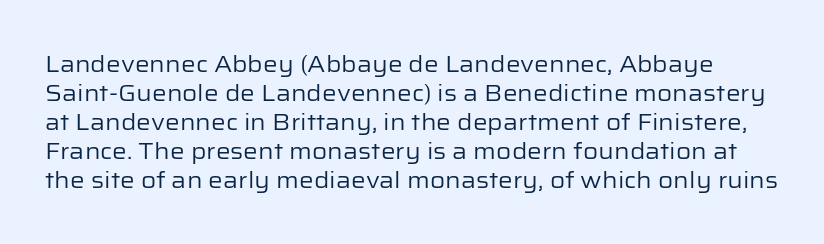
On a weight scale, this lands at 450 or below. This rendering features lettering with no underline. How would I describe the line gaps? Plain and ordinary. Characters follow at the spacing the type designer built in.
